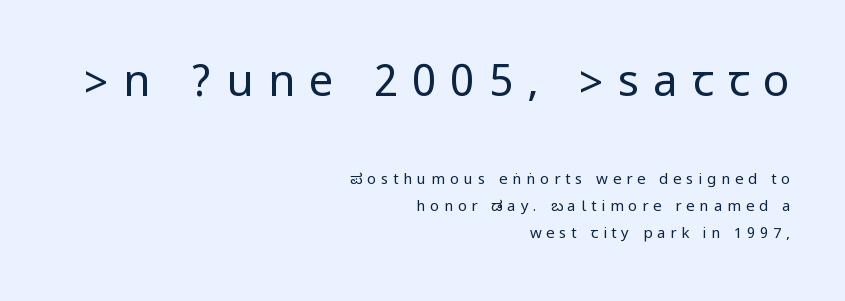
Q: Is the text bold? A: No.
Q: Is the text italic (slanted)? A: No, it is upright.
Q: Is the typeface a serif or a sans-serif typeface? A: Sans-serif.
Q: Is the text underlined? A: No.
Q: How is the paragraph aligned? A: Right-aligned.
Q: Is the spacing between letters normal or unusually wide? A: Unusually wide.
Q: Which block of text is set in a larger size, the first (top) or the second (bottom)? A: The first (top) one.
Q: Width (condensed, normal, or wide)? A: Condensed.
Q: Stroke contrast? A: Low.
